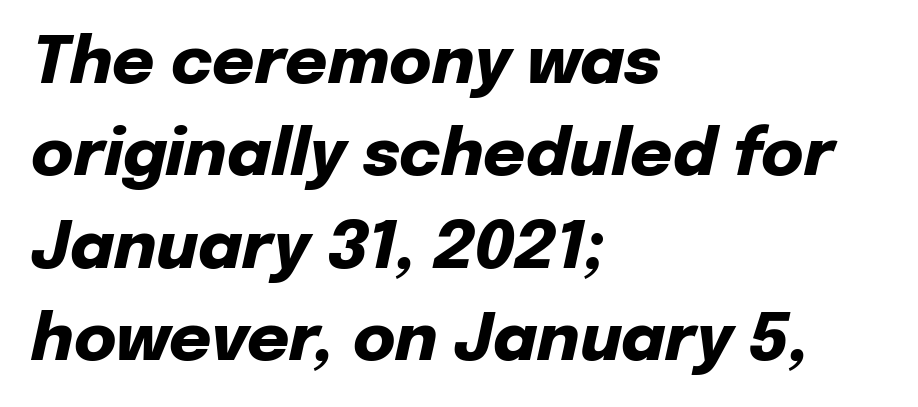
{"italic": "yes", "lean": "right", "slant_degrees": 12, "bold": "yes", "weight": "heavy", "width": "normal", "stroke_contrast": "low", "x_height": "medium", "monospaced": "no", "underline": "no", "align": "left", "line_spacing": "normal", "line_spacing_ratio": 1.42, "letter_spacing": "normal", "letter_spacing_em": 0.0, "glyph_px": 65}
